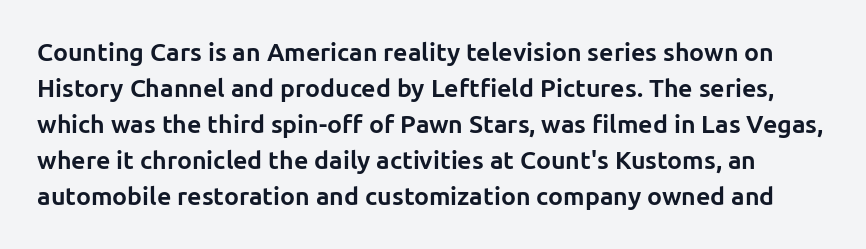
Q: Is the text bold? A: Yes.
Q: Is the text italic (slanted)? A: No, it is upright.
Q: Is the text underlined? A: No.
Q: Is the spacing between letters normal or unusually wide? A: Normal.
Q: Is the spacing between lines tight, normal or loose? A: Normal.
